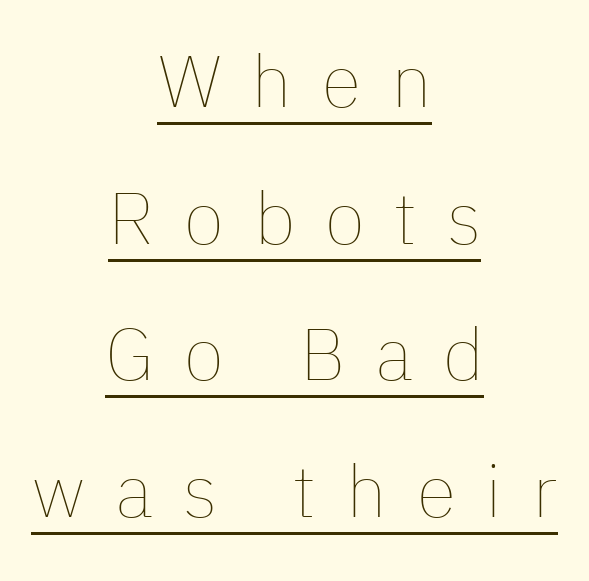
The image shows 73 px thin type, upright; set centered, line spacing 1.87x, unusually wide letter spacing (+0.41 em), underlined; low stroke contrast and a medium x-height.
